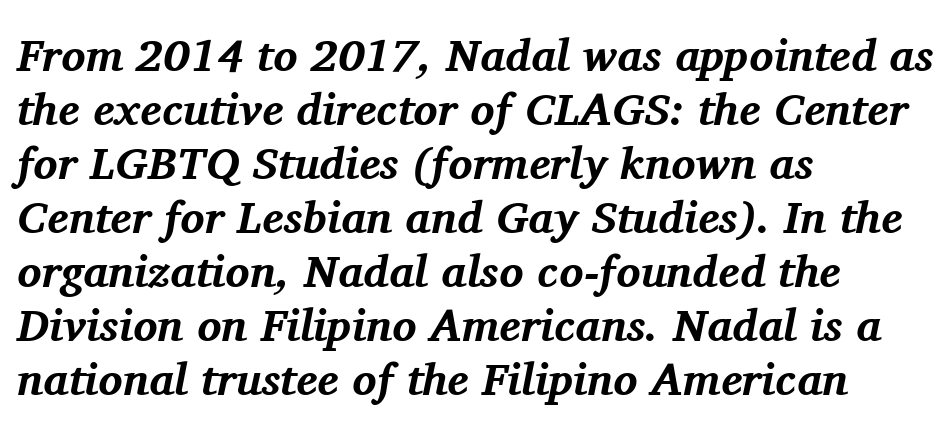
Plenty of ink on the page — the face is bold. Does the copy run flush right? No — it runs flush left. The letters sit at their default tracking, neither squeezed nor spread. What kind of face is this? One with serifs. Descenders hang freely into open space.
